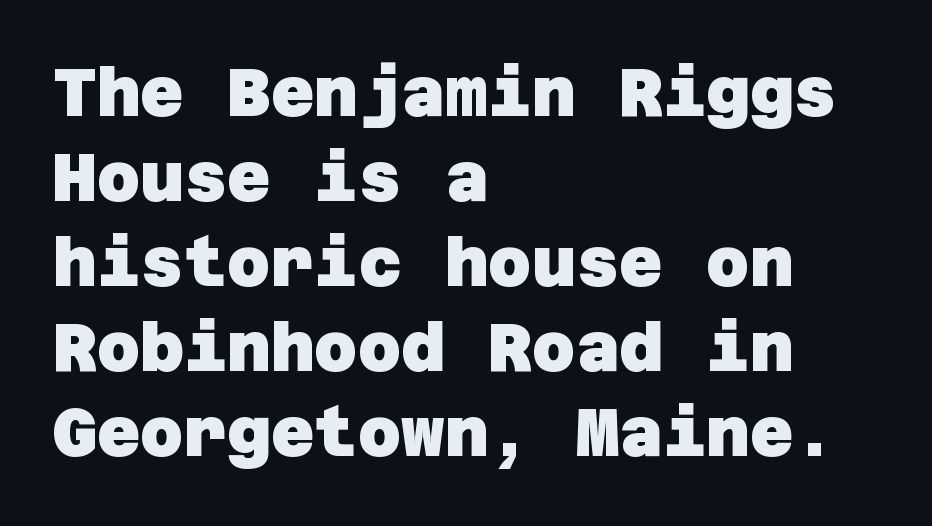
The rendering uses a bold face; every stroke is thick and dark. Descender tails drop into unmarked territory. The leading is moderate, giving the passage an even texture. Compared with a centered layout, this one pins lines to the left instead. The font family rendered here belongs to the sans-serif group.
